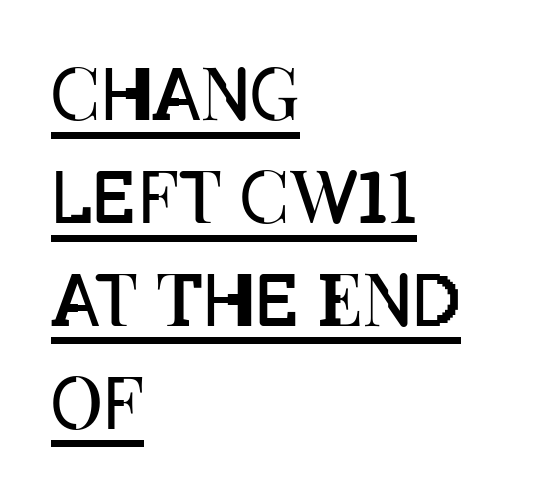
The typesetter has applied underlining to the passage shown. The lines are quadded left. Interline gaps are of average width in this sample. The font is comparable to plain body text, perhaps lighter. The face used here is proportionally spaced, like ordinary book or web type.
